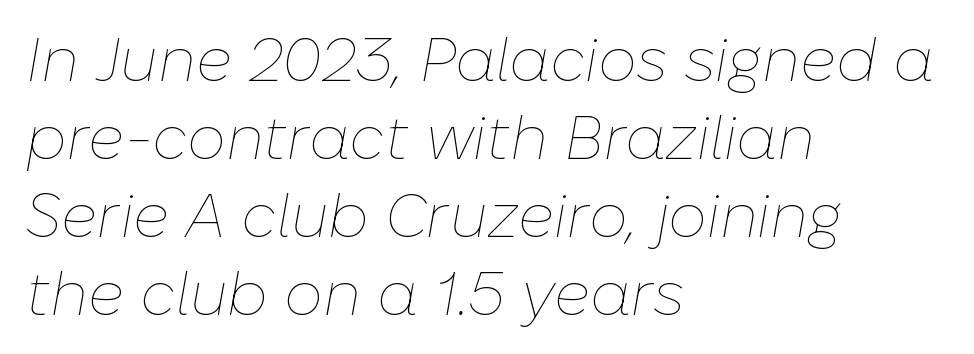
Q: Is the text bold? A: No.
Q: Is the text italic (slanted)? A: Yes, it leans right by about 10 degrees.
Q: Is the text underlined? A: No.
Q: How is the paragraph aligned? A: Left-aligned.
Q: Is the spacing between letters normal or unusually wide? A: Normal.
Q: Is the spacing between lines tight, normal or loose? A: Normal.
Q: Width (condensed, normal, or wide)? A: Normal.
Q: Stroke contrast? A: Low.
Q: x-height? A: Medium.
Q: Monospaced? A: No.
